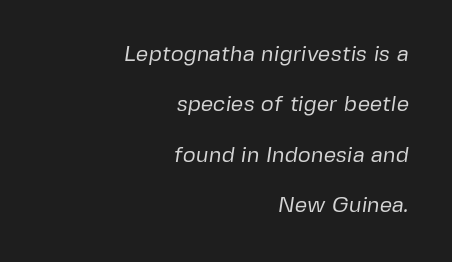
The image shows 22 px text type; set right-aligned, loose line spacing (2.29x), normal letter spacing, not underlined.
